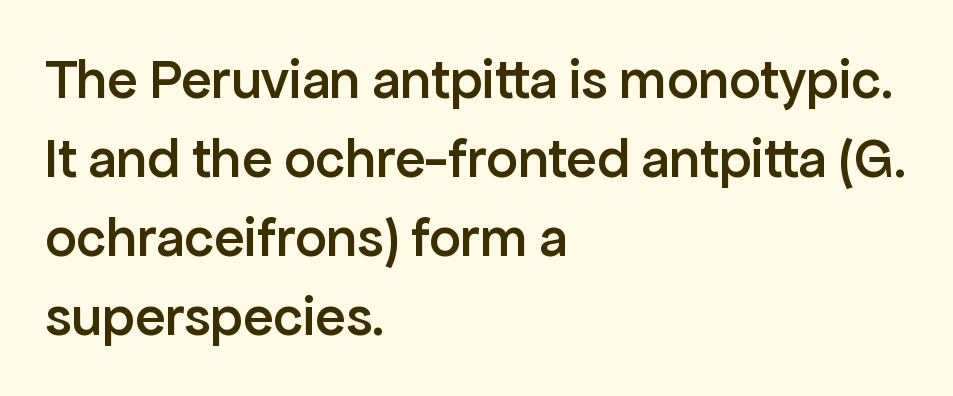
Caption: multi-line text, flush left, ragged right. When letters stand straight like this, we call the style roman or upright. Compared with typical body copy, the letter spacing here is the same. The rendering uses a moderate line-height, typical for paragraphs. Proportional: the letters do not fall into vertical columns.
